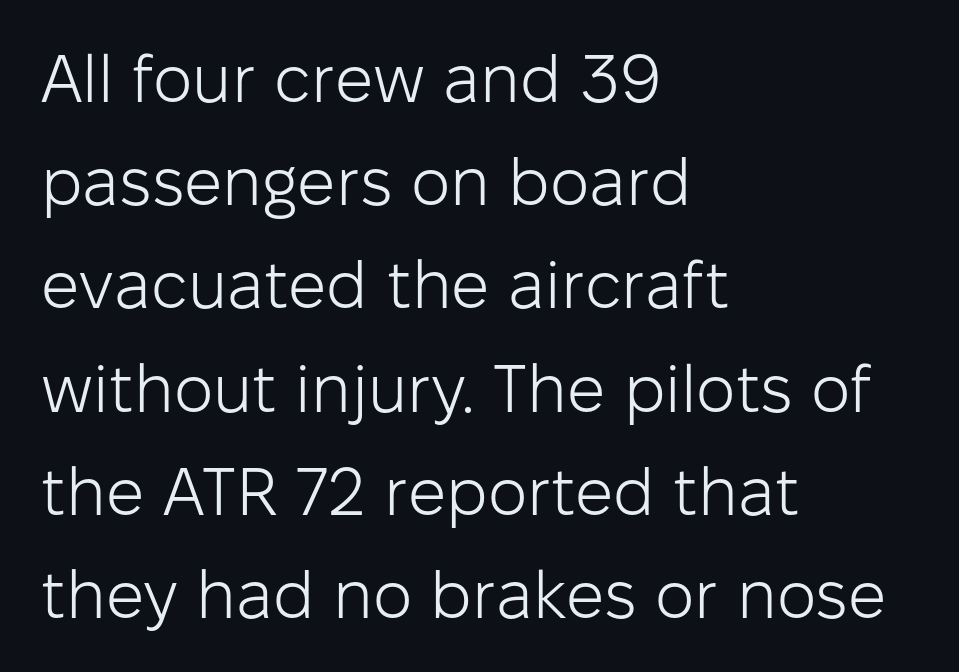
The image shows 67 px light sans-serif type, upright; set left-aligned, normal line spacing (1.54x), normal letter spacing, not underlined; low stroke contrast and a medium x-height.
